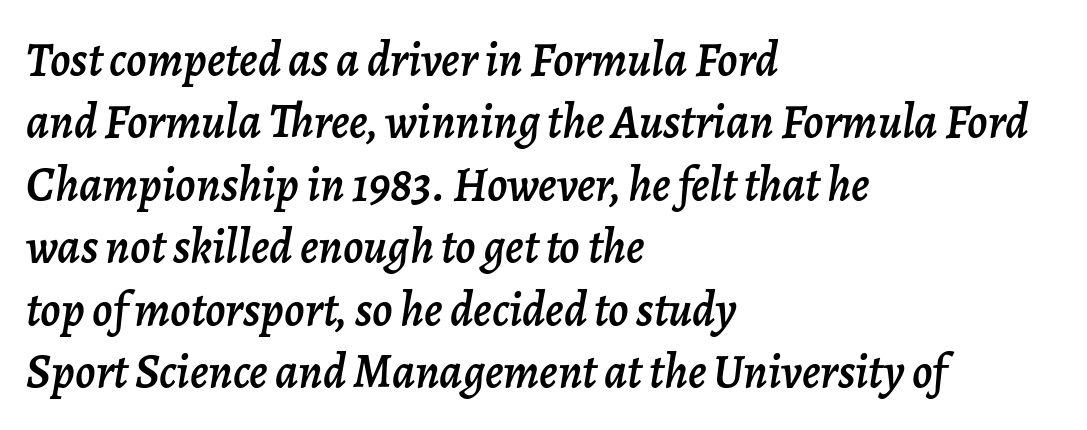
Q: Is the text italic (slanted)? A: Yes, it leans right by about 7 degrees.
Q: Is the text underlined? A: No.
Q: How is the paragraph aligned? A: Left-aligned.
Q: Is the spacing between letters normal or unusually wide? A: Normal.
Q: Is the spacing between lines tight, normal or loose? A: Normal.
Q: Width (condensed, normal, or wide)? A: Normal.
Q: Stroke contrast? A: Low.
Q: x-height? A: Medium.
Q: Monospaced? A: No.
